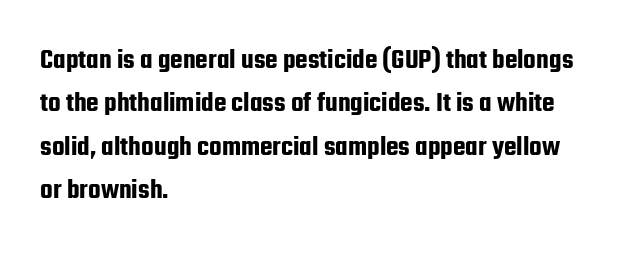
Varying glyph widths throughout — classic text-font behaviour. Regarding leading, the lines here are spaced in the standard way. Italic? Not at all — the glyphs are vertical. A typesetter would call this zero additional tracking. Is the block centered? No — it sits flush against the left margin.
